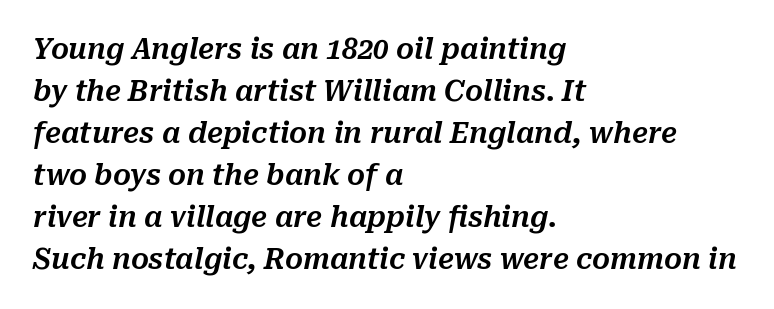
Q: Is the text italic (slanted)? A: Yes, it leans right by about 10 degrees.
Q: Is the text underlined? A: No.
Q: How is the paragraph aligned? A: Left-aligned.
Q: Is the spacing between letters normal or unusually wide? A: Normal.
Q: Is the spacing between lines tight, normal or loose? A: Normal.
Q: Width (condensed, normal, or wide)? A: Normal.
Q: Stroke contrast? A: Medium.
Q: x-height? A: Medium.
Q: Monospaced? A: No.
